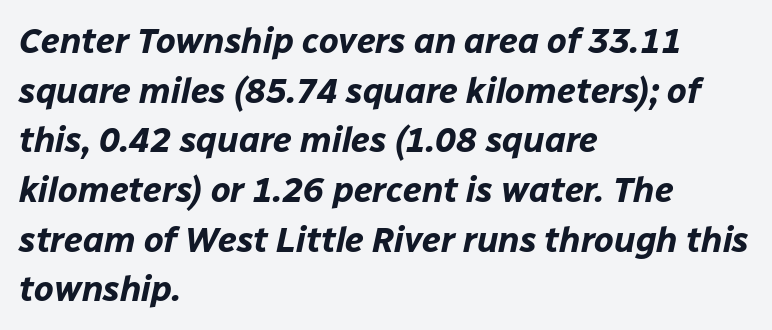
Check the space under the baseline: it is left empty. The face used here is rendered with its standard letterfit. The letters advance in unequal steps, a hallmark of proportional type. Horizontal alignment here is leftward, the default for most running prose. Thick stems and heavy bowls — unmistakably bold.
